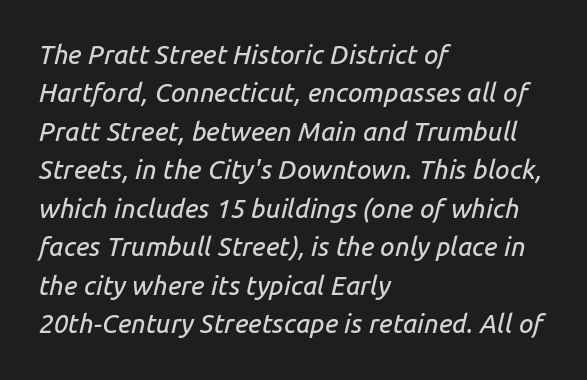
{"italic": "yes", "lean": "right", "slant_degrees": 14, "underline": "no", "align": "left", "line_spacing": "normal", "line_spacing_ratio": 1.48, "letter_spacing": "normal", "letter_spacing_em": 0.0, "glyph_px": 26}
